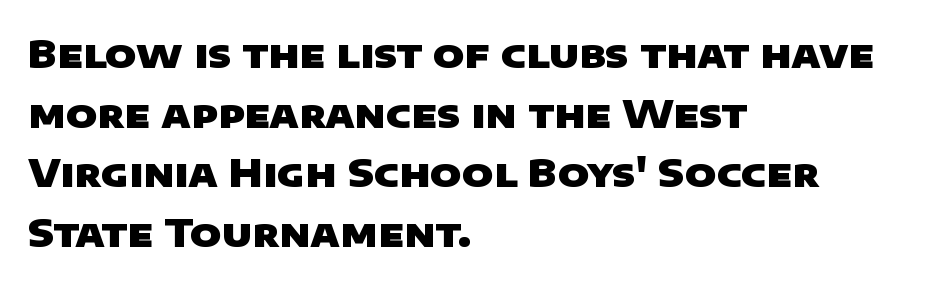
Q: Is the text bold? A: Yes.
Q: Is the typeface a serif or a sans-serif typeface? A: Sans-serif.
Q: Is the text underlined? A: No.
Q: How is the paragraph aligned? A: Left-aligned.
Q: Is the spacing between letters normal or unusually wide? A: Normal.
Q: Is the spacing between lines tight, normal or loose? A: Normal.
Q: Width (condensed, normal, or wide)? A: Wide.
Q: Stroke contrast? A: Low.
Q: x-height? A: Large.
Q: Monospaced? A: No.
